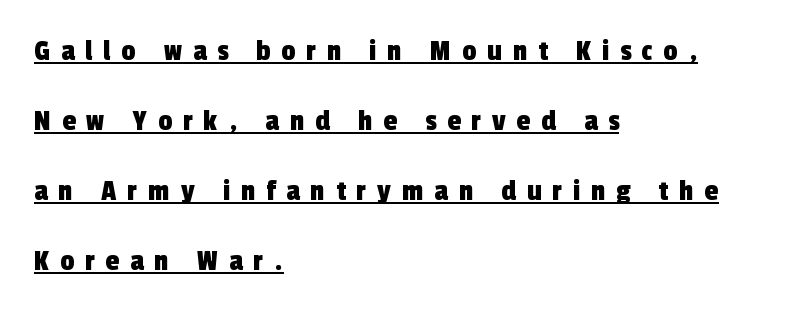
The image shows 31 px condensed sans-serif type; set left-aligned, loose line spacing (2.26x), unusually wide letter spacing (+0.35 em), underlined; a medium x-height.
